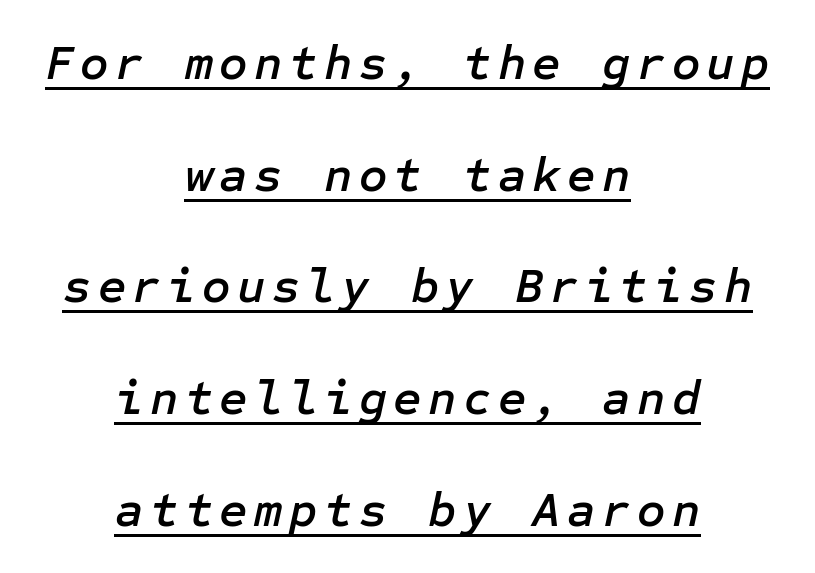
Is the type slanted? Yes — the strokes lean at a clear angle. The typesetter chose a symmetrical, centered arrangement here. Whoever set this chose breathing room over compactness in the vertical rhythm. Emphasis is given by a line drawn under the lettering.
